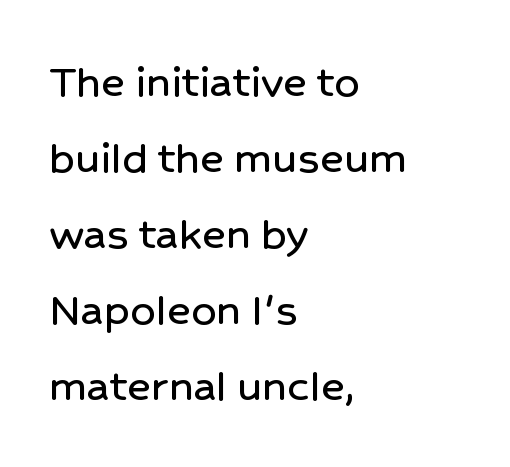
{"serif": "no", "italic": "no", "width": "normal", "stroke_contrast": "low", "x_height": "medium", "monospaced": "no", "underline": "no", "align": "left", "line_spacing": "normal", "line_spacing_ratio": 1.52, "letter_spacing": "normal", "letter_spacing_em": 0.0, "glyph_px": 50}
